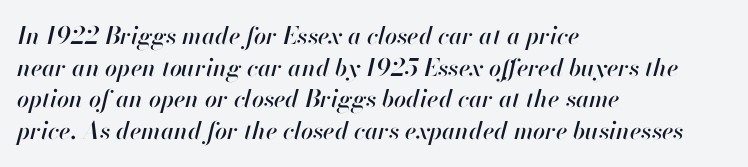
The image shows 24 px text type, italic (leaning right); set left-aligned, normal line spacing (1.32x), normal letter spacing, not underlined.
